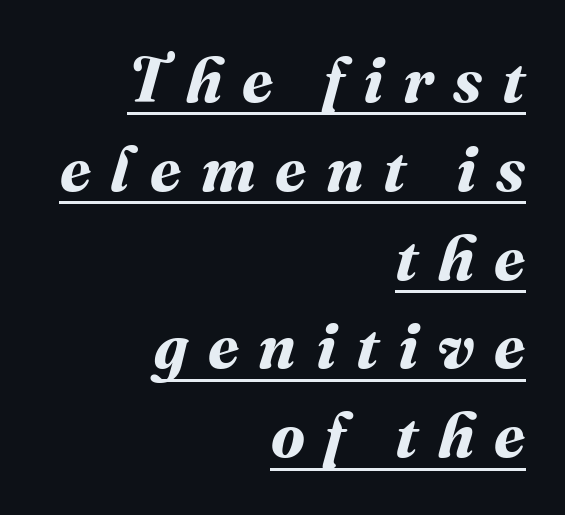
The image shows 63 px bold type; set right-aligned, normal line spacing (1.41x), unusually wide letter spacing (+0.31 em), underlined; medium stroke contrast and a medium x-height.
